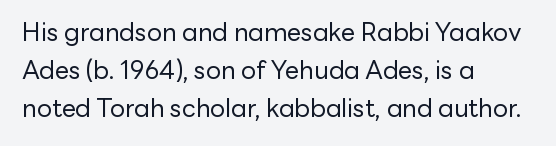
The font's upright variant was chosen for this text. The specimen omits any rule beneath the text block's lines. All the whitespace from short lines collects on the right. Tracking here is standard; glyphs follow each other at the usual distance.
